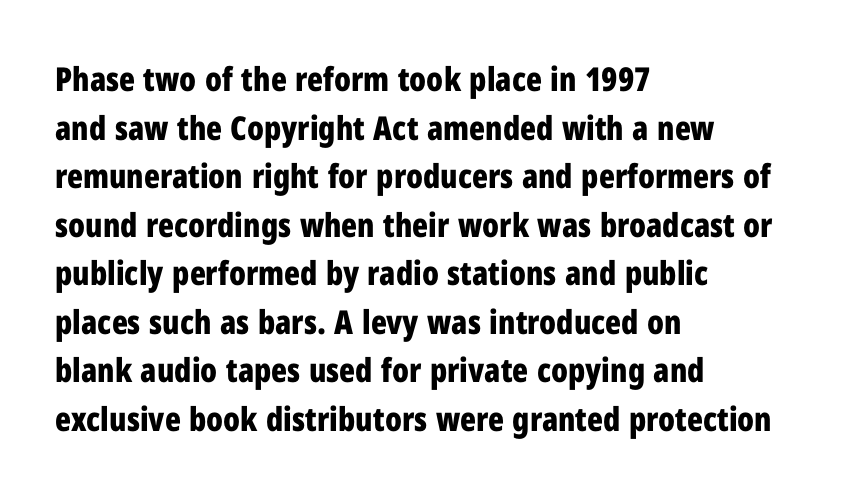
Bare-footed words on every line. Set as a true bold cut, around the 700 mark. This rendering employs a face without finishing strokes, i.e., a sans-serif. The face used here is rendered with its standard letterfit.
